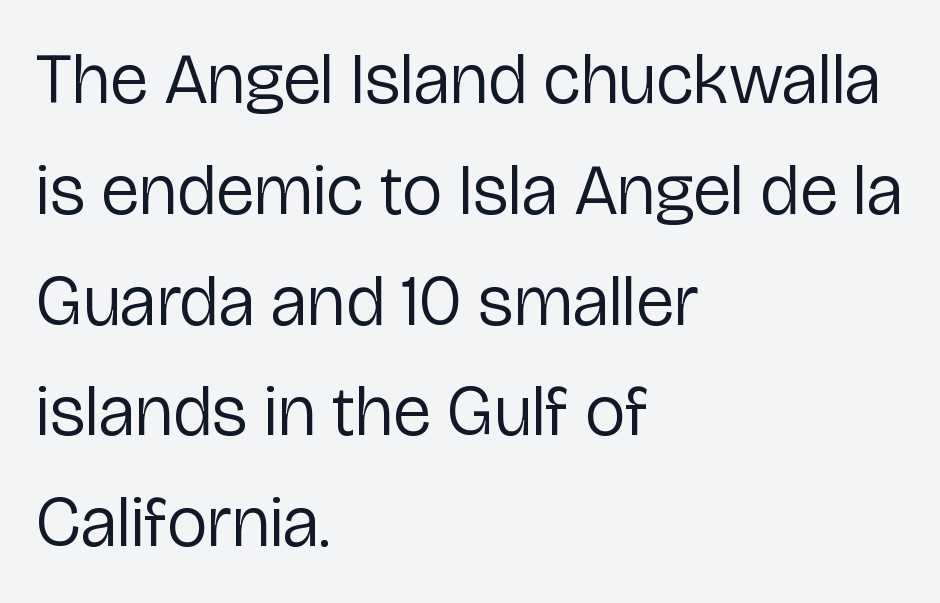
Q: Is the text bold? A: No.
Q: Is the text italic (slanted)? A: No, it is upright.
Q: Is the typeface a serif or a sans-serif typeface? A: Sans-serif.
Q: Is the text underlined? A: No.
Q: How is the paragraph aligned? A: Left-aligned.
Q: Is the spacing between letters normal or unusually wide? A: Normal.
Q: Is the spacing between lines tight, normal or loose? A: Normal.
Q: Width (condensed, normal, or wide)? A: Normal.
Q: Stroke contrast? A: Low.
Q: x-height? A: Medium.
Q: Monospaced? A: No.
